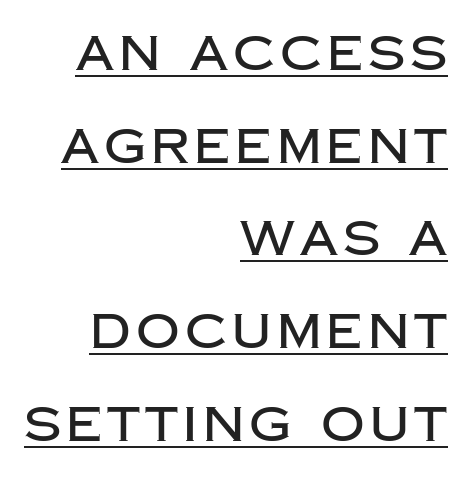
Regarding leading, the lines here are spaced well apart. This sample is right-justified, so line beginnings fall wherever the words allow. The designer went with a sans here, leaving each stem footless. If you drew a line through each stem, it would be perfectly vertical. Think of a printed novel: that variable character pitch is what you see here. Every word sits above its own underline.
